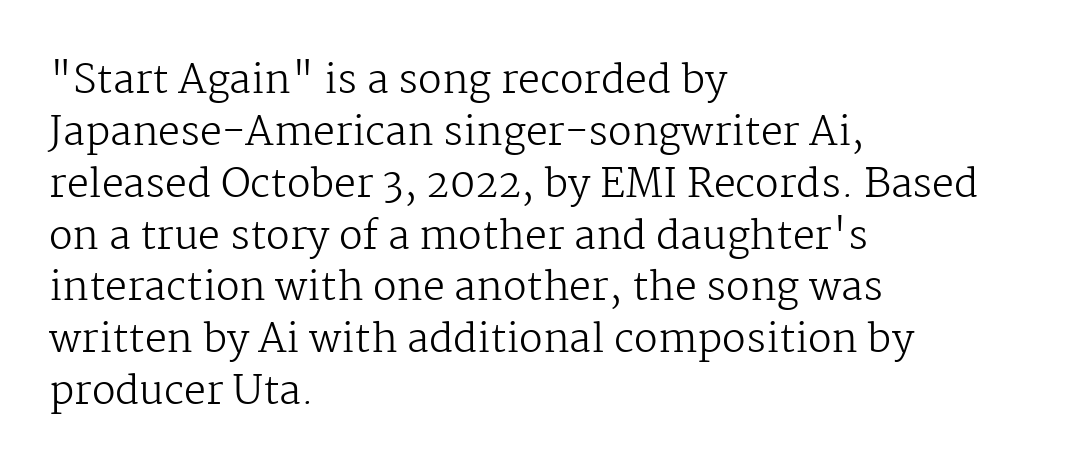
Notice how the stems are strictly vertical — no italics here. The type family on display is of the serif kind. A student would call this left alignment; a typographer would say flush left, rag right. Inter-character spacing is left at the font's built-in metrics. Vertically, the passage feels balanced, rows spaced as you'd expect. Each row of text sits above clean, open space.
